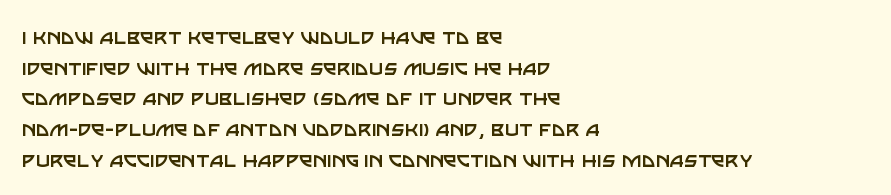
{"italic": "no", "bold": "no", "underline": "no", "align": "left", "line_spacing": "normal", "line_spacing_ratio": 1.28, "letter_spacing": "normal", "letter_spacing_em": 0.0, "glyph_px": 24}
